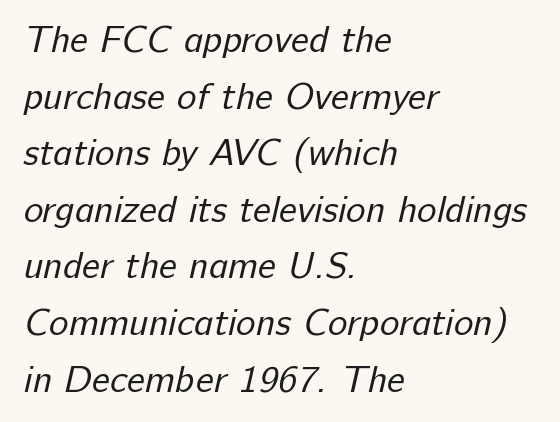
The image shows 37 px regular-weight sans-serif type; set left-aligned, normal line spacing (1.53x), normal letter spacing, not underlined; low stroke contrast and a medium x-height.
